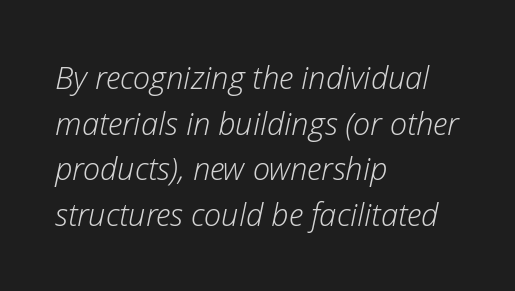
Character widths vary here, with narrow letters taking less room than wide ones. No word sits above an underline. It's the slanting kind of type. Compared with a centered layout, this one pins lines to the left instead.
